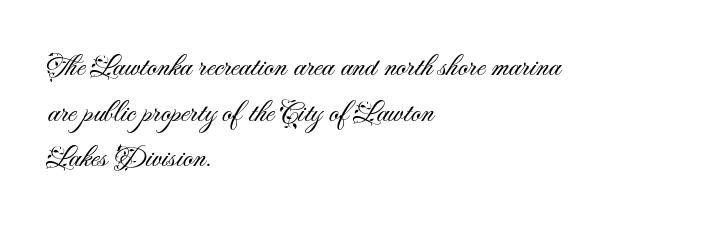
Q: Is the text bold? A: No.
Q: Is the text italic (slanted)? A: Yes.
Q: Is the typeface a serif or a sans-serif typeface? A: Sans-serif.
Q: Is the text underlined? A: No.
Q: How is the paragraph aligned? A: Left-aligned.
Q: Is the spacing between letters normal or unusually wide? A: Normal.
Q: Is the spacing between lines tight, normal or loose? A: Normal.
Q: Width (condensed, normal, or wide)? A: Normal.
Q: Stroke contrast? A: Medium.
Q: x-height? A: Small.
Q: Monospaced? A: No.
